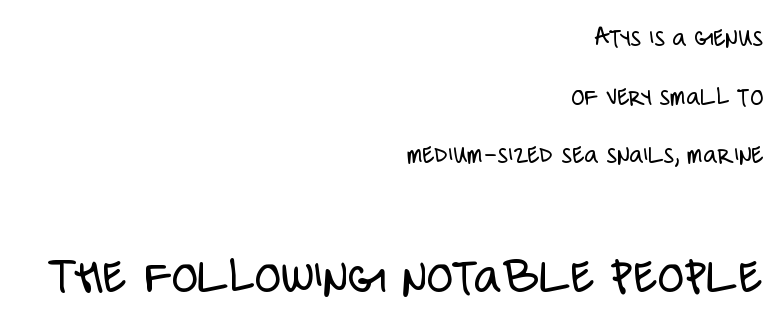
Q: Is the text bold? A: No.
Q: Is the text italic (slanted)? A: No, it is upright.
Q: Is the typeface a serif or a sans-serif typeface? A: Sans-serif.
Q: Is the text underlined? A: No.
Q: How is the paragraph aligned? A: Right-aligned.
Q: Is the spacing between letters normal or unusually wide? A: Normal.
Q: Is the spacing between lines tight, normal or loose? A: Loose.
Q: Which block of text is set in a larger size, the first (top) or the second (bottom)? A: The second (bottom) one.
Q: Width (condensed, normal, or wide)? A: Condensed.
Q: Stroke contrast? A: Low.
Q: x-height? A: Large.
Q: Monospaced? A: No.
